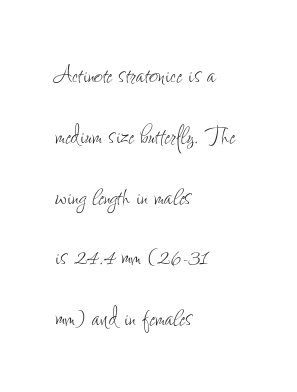
Q: Is the text bold? A: No.
Q: Is the text italic (slanted)? A: Yes.
Q: Is the text underlined? A: No.
Q: How is the paragraph aligned? A: Left-aligned.
Q: Is the spacing between letters normal or unusually wide? A: Normal.
Q: Is the spacing between lines tight, normal or loose? A: Loose.
Q: Width (condensed, normal, or wide)? A: Condensed.
Q: Stroke contrast? A: Low.
Q: x-height? A: Small.
Q: Monospaced? A: No.
